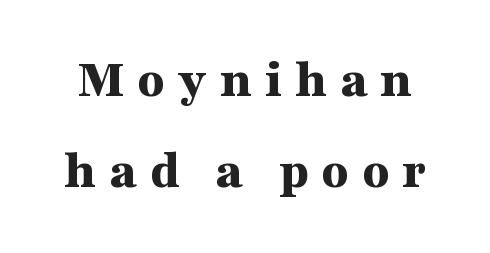
Q: Is the text bold? A: Yes.
Q: Is the text italic (slanted)? A: No, it is upright.
Q: Is the typeface a serif or a sans-serif typeface? A: Serif.
Q: Is the text underlined? A: No.
Q: Is the spacing between letters normal or unusually wide? A: Unusually wide.
Q: Is the spacing between lines tight, normal or loose? A: Normal.
Q: Width (condensed, normal, or wide)? A: Wide.
Q: Stroke contrast? A: Medium.
Q: x-height? A: Medium.
Q: Monospaced? A: No.
